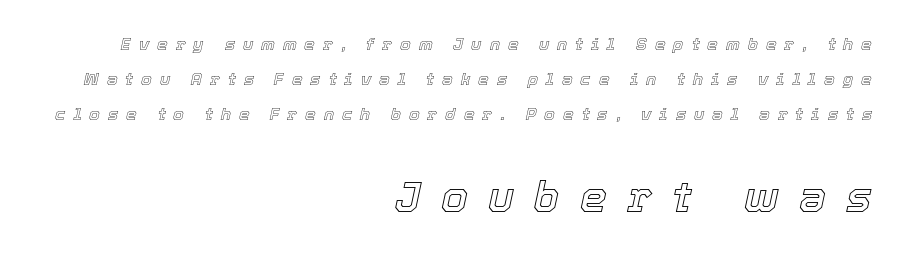
{"italic": "yes", "lean": "right", "slant_degrees": 12, "width": "normal", "x_height": "medium", "monospaced": "no", "underline": "no", "align": "right", "line_spacing": "loose", "line_spacing_ratio": 2.05, "letter_spacing": "wide", "letter_spacing_em": 0.47, "larger_block": "second", "size_ratio": 2.53, "glyph_px": 43}
